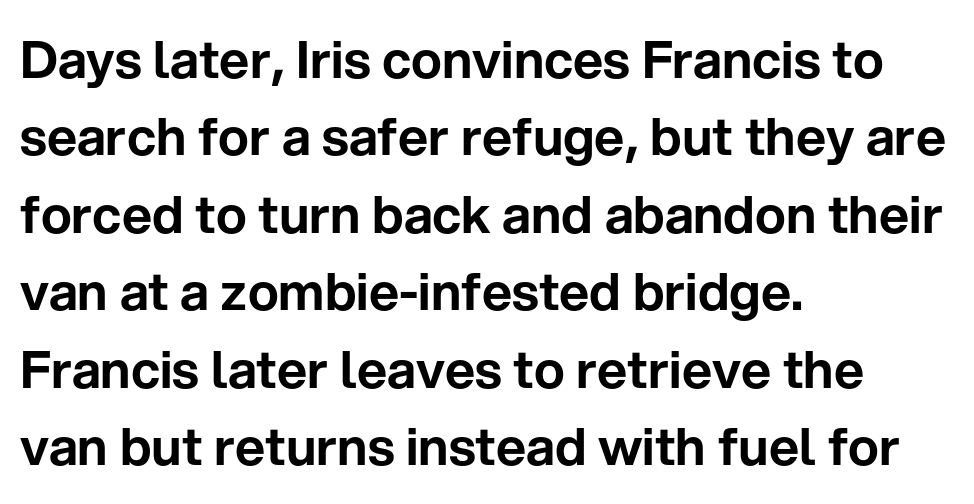
{"serif": "no", "italic": "no", "width": "normal", "stroke_contrast": "low", "x_height": "medium", "monospaced": "no", "underline": "no", "align": "left", "line_spacing": "normal", "line_spacing_ratio": 1.49, "letter_spacing": "normal", "letter_spacing_em": 0.0, "glyph_px": 52}
